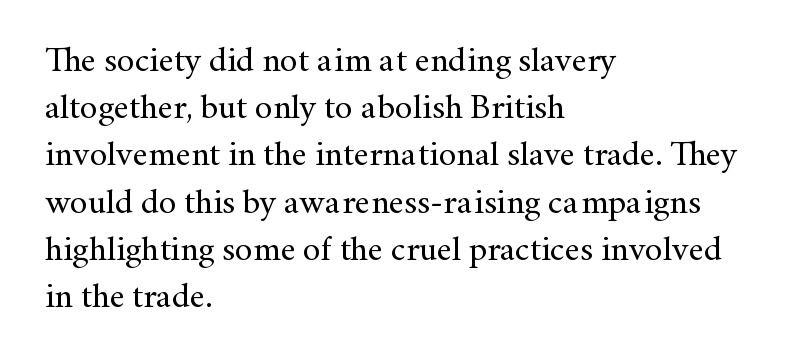
The image shows 35 px regular-weight serif type, upright; set left-aligned, normal line spacing (1.35x), normal letter spacing, not underlined; medium stroke contrast and a small x-height.
